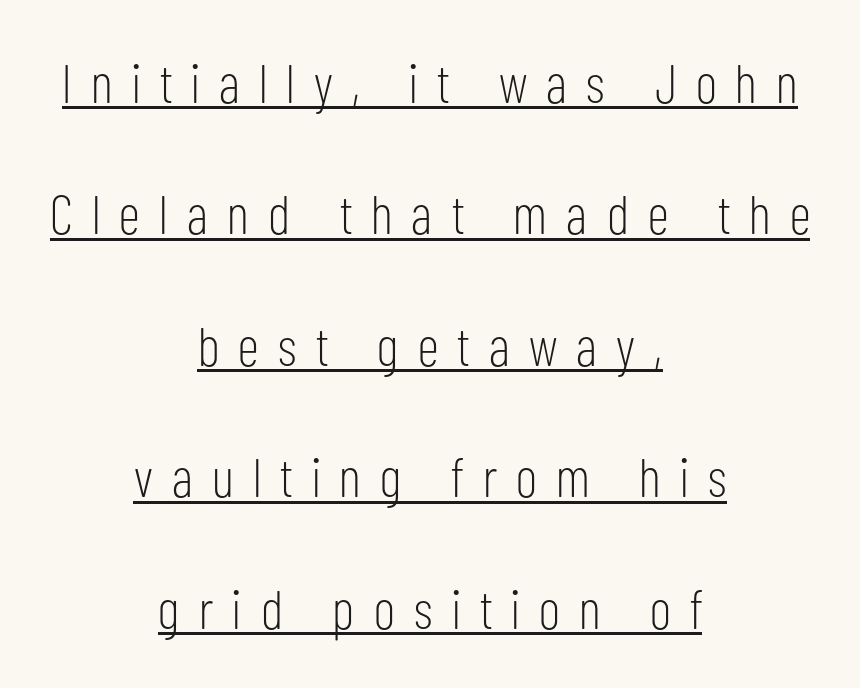
The image shows 55 px light, condensed sans-serif type, upright; set centered, loose line spacing (2.39x), unusually wide letter spacing (+0.35 em), underlined; low stroke contrast and a medium x-height.
